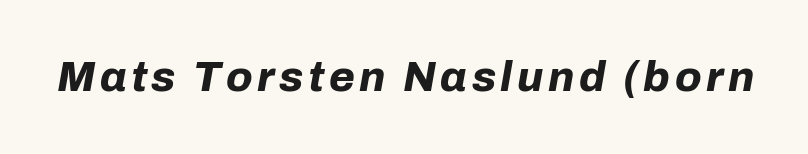
{"italic": "yes", "lean": "right", "slant_degrees": 10, "bold": "yes", "weight": "bold", "width": "normal", "stroke_contrast": "low", "x_height": "medium", "monospaced": "no", "underline": "no", "glyph_px": 42}
